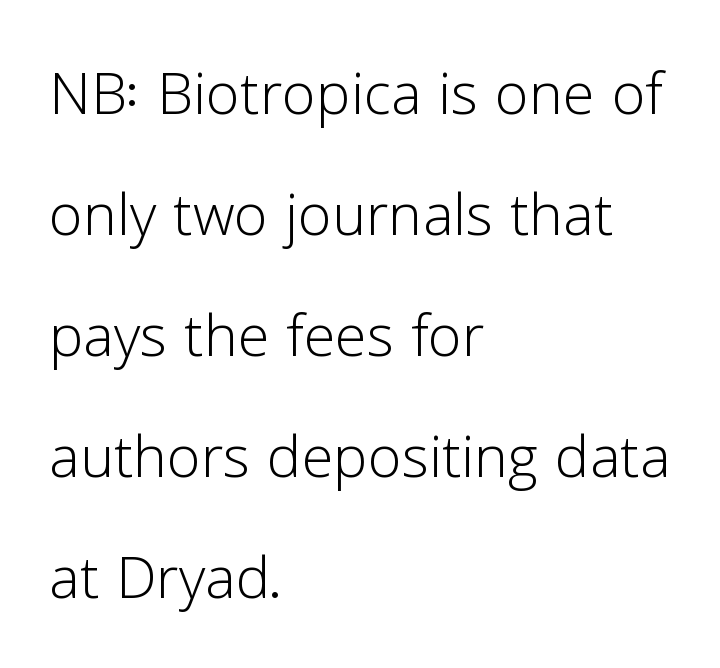
The image shows 77 px light sans-serif type, upright; set left-aligned, normal line spacing (1.57x), normal letter spacing, not underlined; low stroke contrast and a medium x-height.
